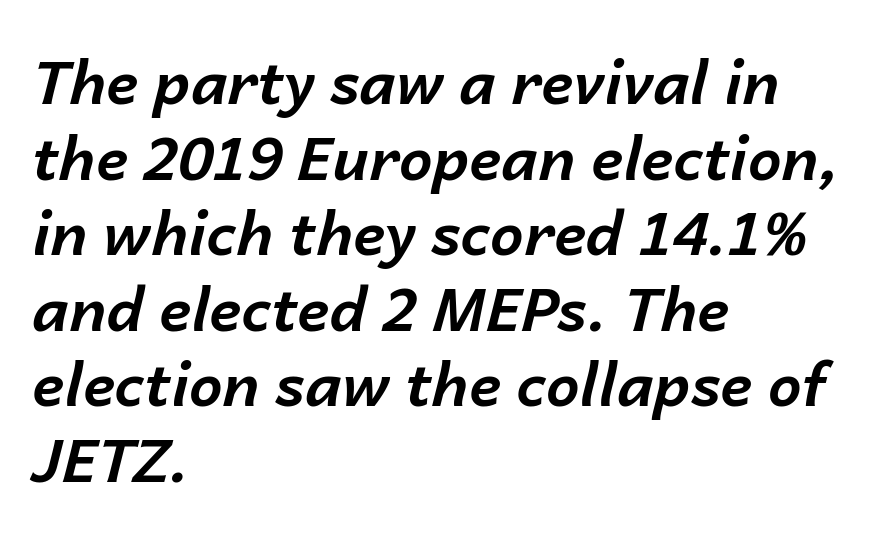
The image shows 60 px bold type, italic (leaning right); set left-aligned, normal line spacing (1.26x), normal letter spacing, not underlined; low stroke contrast and a medium x-height.
